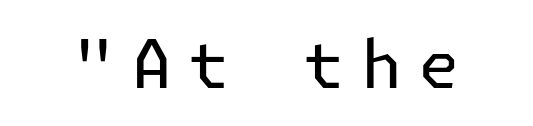
{"serif": "no", "italic": "no", "bold": "no", "weight": "regular", "width": "normal", "stroke_contrast": "low", "x_height": "medium", "underline": "no", "letter_spacing": "wide", "letter_spacing_em": 0.24, "glyph_px": 67}
